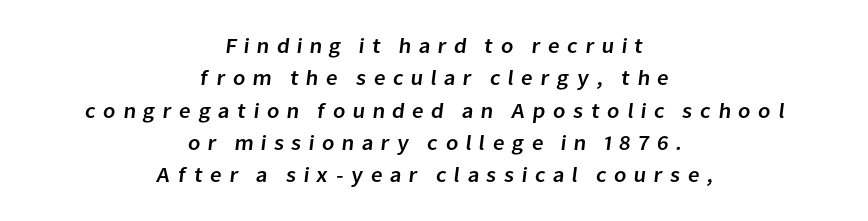
Underlining? Definitely not there. Baseline-to-baseline distance is the conventional proportion of letter height. Substantial extra tracking has been applied to these lines. These lines stack symmetrically, like a column narrowing and widening about its center.
